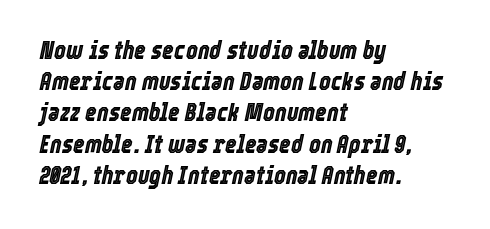
{"italic": "yes", "lean": "right", "slant_degrees": 12, "underline": "no", "align": "left", "line_spacing": "normal", "line_spacing_ratio": 1.25, "letter_spacing": "normal", "letter_spacing_em": 0.0, "glyph_px": 25}
